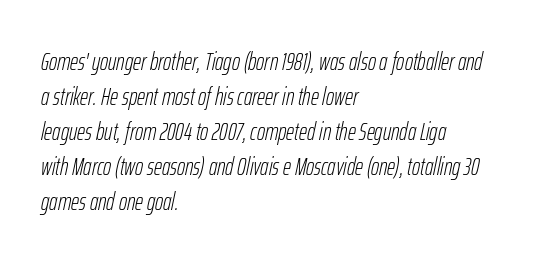
{"italic": "yes", "lean": "right", "slant_degrees": 12, "bold": "no", "underline": "no", "align": "left", "line_spacing": "normal", "line_spacing_ratio": 1.4, "letter_spacing": "normal", "letter_spacing_em": 0.0, "glyph_px": 25}
